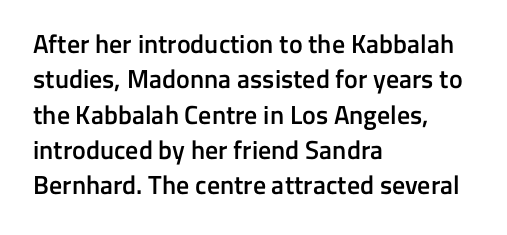
Quick note: underline off. Is the letter spacing exaggerated? No — it looks like the ordinary default. Each new line begins a customary step beneath the previous one. Its strokes are somewhat broadened, the hallmark of semibold type.
